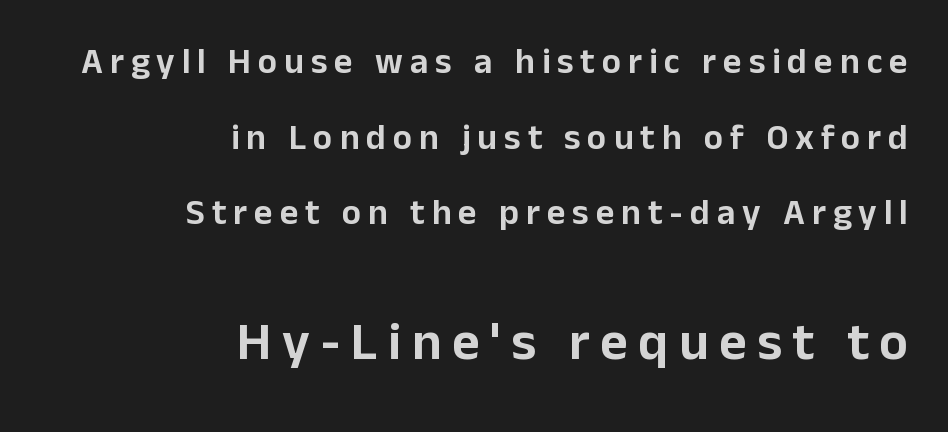
{"serif": "no", "italic": "no", "width": "normal", "stroke_contrast": "low", "x_height": "medium", "monospaced": "no", "underline": "no", "align": "right", "line_spacing": "loose", "line_spacing_ratio": 2.1, "larger_block": "second", "size_ratio": 1.5, "glyph_px": 54}
